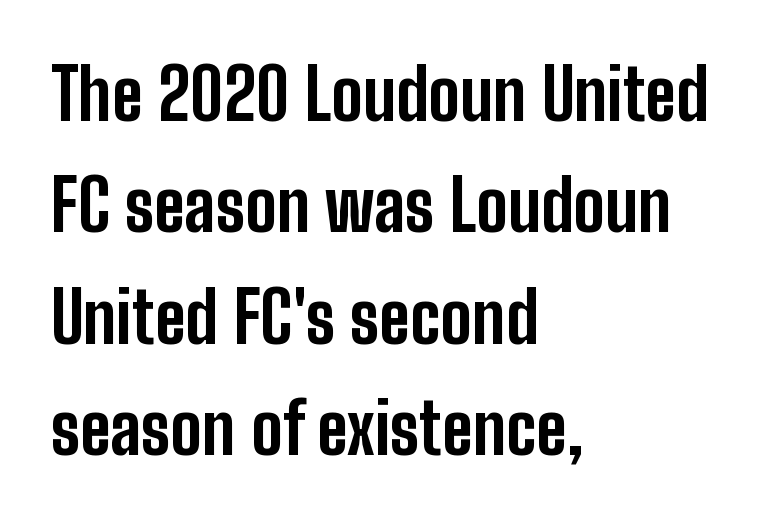
Q: Is the text bold? A: Yes.
Q: Is the text italic (slanted)? A: No, it is upright.
Q: Is the typeface a serif or a sans-serif typeface? A: Sans-serif.
Q: Is the text underlined? A: No.
Q: How is the paragraph aligned? A: Left-aligned.
Q: Is the spacing between letters normal or unusually wide? A: Normal.
Q: Is the spacing between lines tight, normal or loose? A: Normal.
Q: Width (condensed, normal, or wide)? A: Condensed.
Q: Stroke contrast? A: Low.
Q: x-height? A: Medium.
Q: Monospaced? A: No.
